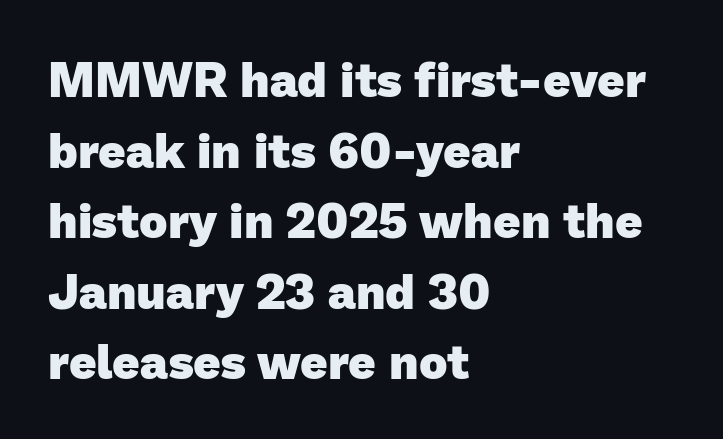
The image shows 48 px heavy sans-serif type; set left-aligned, normal line spacing (1.47x), normal letter spacing, not underlined; low stroke contrast and a medium x-height.
